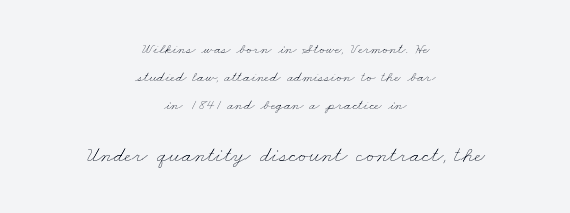
Q: Is the text bold? A: No.
Q: Is the text underlined? A: No.
Q: How is the paragraph aligned? A: Centered.
Q: Is the spacing between letters normal or unusually wide? A: Normal.
Q: Which block of text is set in a larger size, the first (top) or the second (bottom)? A: The second (bottom) one.
